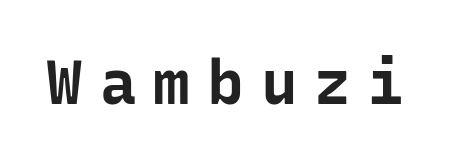
The image shows 61 px bold sans-serif type, upright, monospaced; set unusually wide letter spacing (+0.28 em), not underlined; low stroke contrast and a medium x-height.
